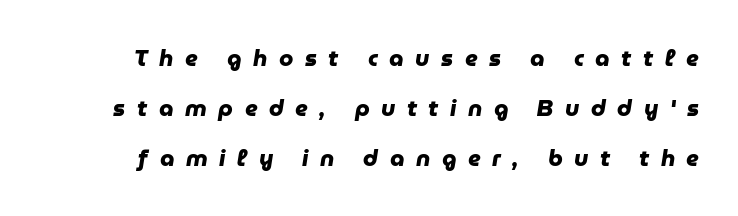
{"bold": "yes", "underline": "no", "line_spacing": "loose", "line_spacing_ratio": 2.17, "letter_spacing": "wide", "letter_spacing_em": 0.5, "glyph_px": 23}
